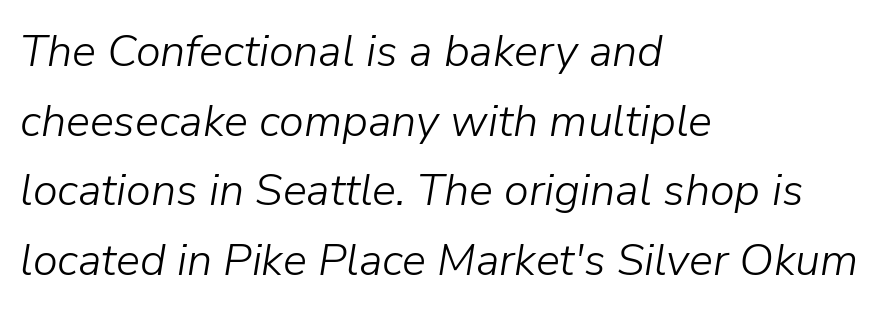
Looks like regular typesetting: each glyph gets only the width it needs. Default kerning and tracking; the words read as compact shapes. The zone under the glyphs is completely vacant. Successive baselines arrive at the customary interval. Ink coverage per letter is moderate at most.
